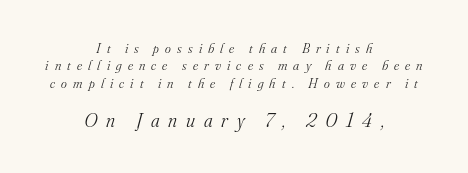
The image shows 20 px text type, italic (leaning right); set centered, normal line spacing (1.25x), unusually wide letter spacing (+0.44 em), not underlined; the second (bottom) block is 1.43x larger.
